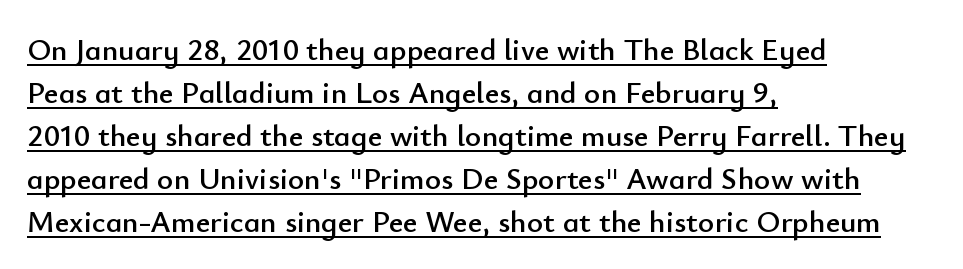
Has an underline been added? It has. How would I describe the line gaps? Plain and ordinary. Tracking value appears to be zero — textbook default spacing. Do the characters align in a grid? No, the font is proportional. This is the regular roman posture of the typeface. The passage shown is typeset with a sans-serif family.
